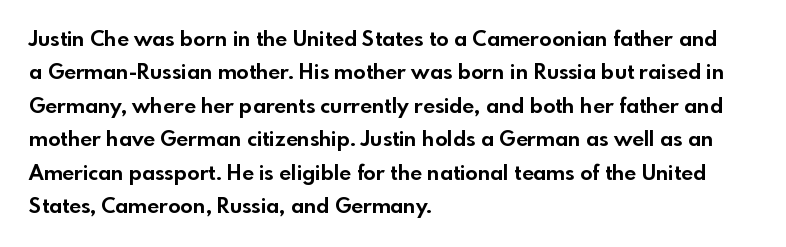
The lines sit at an ordinary, default distance from one another. Bare-footed words on every line. The rendering uses a bold face; every stroke is thick and dark. Posture: upright roman.
